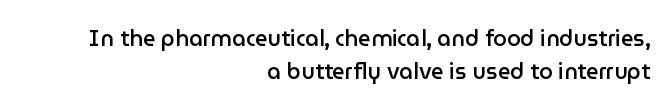
{"italic": "no", "bold": "semi", "underline": "no", "align": "right", "line_spacing": "normal", "line_spacing_ratio": 1.49, "letter_spacing": "normal", "letter_spacing_em": 0.0, "glyph_px": 22}
